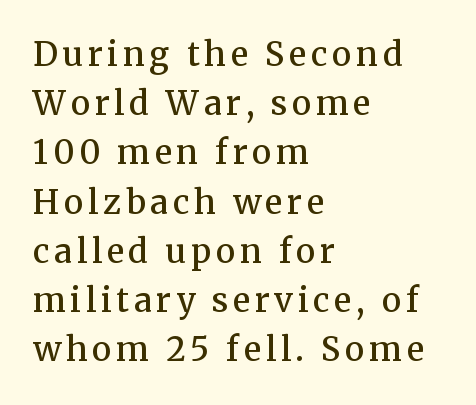
The image shows 33 px semibold serif type, upright; set left-aligned, normal line spacing (1.49x), not underlined; medium stroke contrast and a medium x-height.
